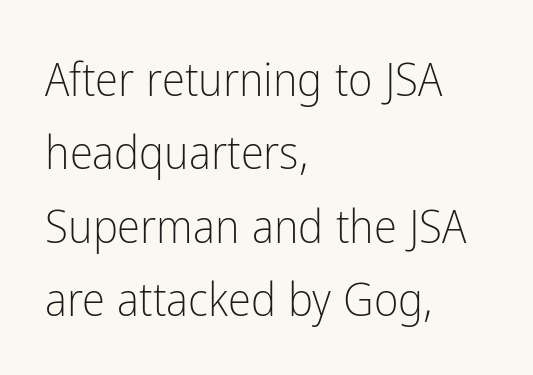
The image shows 47 px light, condensed sans-serif type, upright; set left-aligned, normal line spacing (1.56x), normal letter spacing, not underlined; low stroke contrast and a medium x-height.
